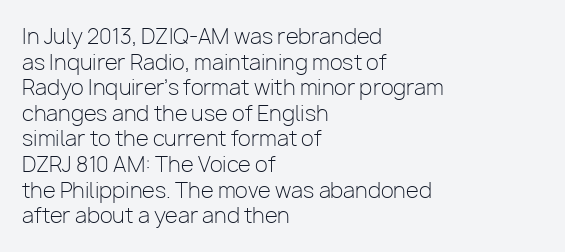
The image shows 21 px text type, upright; set left-aligned, line spacing 1.22x, normal letter spacing, not underlined.
